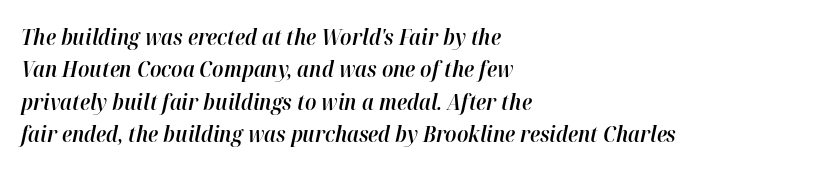
Q: Is the text bold? A: Semi-bold.
Q: Is the text italic (slanted)? A: Yes, it leans right by about 12 degrees.
Q: Is the text underlined? A: No.
Q: How is the paragraph aligned? A: Left-aligned.
Q: Is the spacing between letters normal or unusually wide? A: Normal.
Q: Is the spacing between lines tight, normal or loose? A: Normal.
